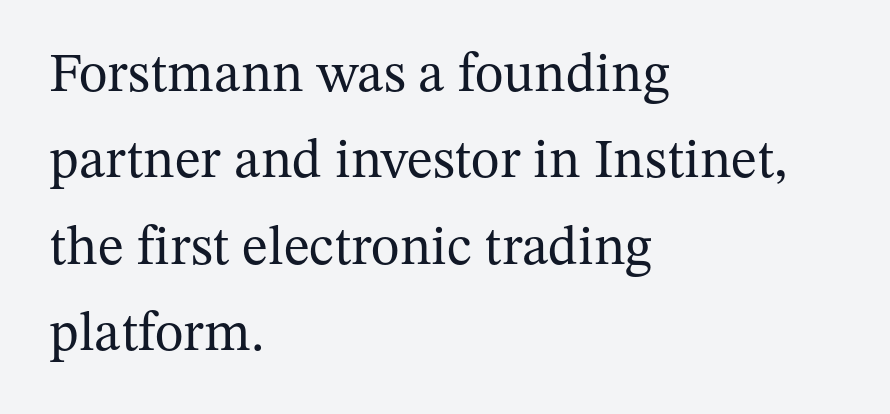
The image shows 55 px regular-weight serif type, upright; set left-aligned, normal line spacing (1.57x), normal letter spacing, not underlined; medium stroke contrast and a medium x-height.
